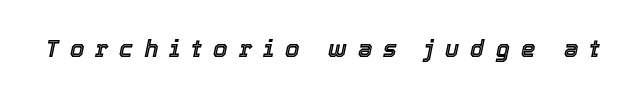
Q: Is the text italic (slanted)? A: Yes, it leans right by about 12 degrees.
Q: Is the text underlined? A: No.
Q: Is the spacing between letters normal or unusually wide? A: Unusually wide.
